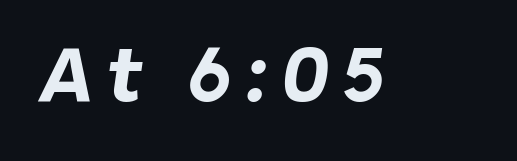
Q: Is the text bold? A: Yes.
Q: Is the text italic (slanted)? A: Yes, it leans right by about 8 degrees.
Q: Is the text underlined? A: No.
Q: Width (condensed, normal, or wide)? A: Normal.
Q: Stroke contrast? A: Low.
Q: x-height? A: Medium.
Q: Monospaced? A: No.
